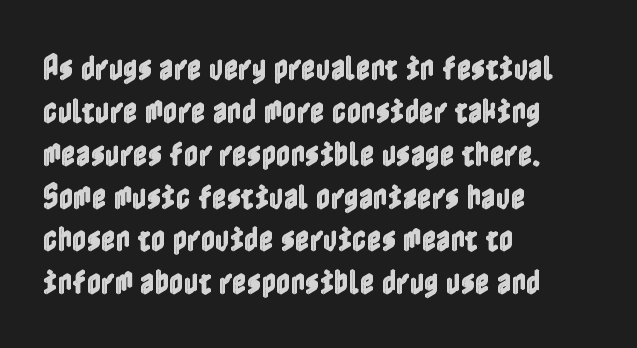
The image shows 28 px condensed type, upright; set left-aligned, normal line spacing (1.53x), normal letter spacing, not underlined; a medium x-height.
